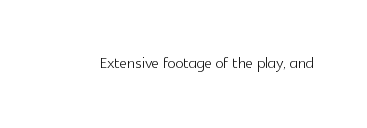
Q: Is the text bold? A: No.
Q: Is the text italic (slanted)? A: No, it is upright.
Q: Is the text underlined? A: No.
Q: Is the spacing between letters normal or unusually wide? A: Normal.
